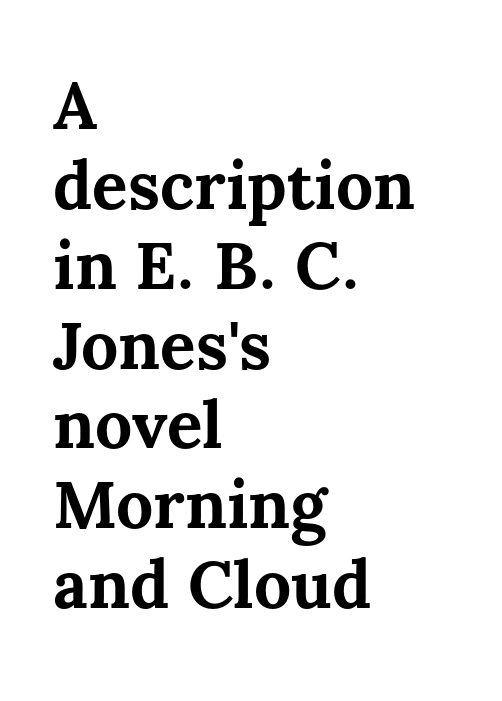
The image shows 66 px bold type, upright; set left-aligned, line spacing 1.21x, normal letter spacing, not underlined; medium stroke contrast and a medium x-height.
